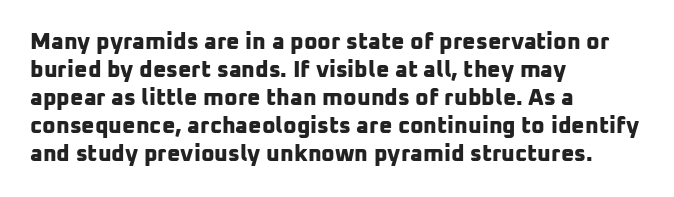
Q: Is the text bold? A: Yes.
Q: Is the text underlined? A: No.
Q: How is the paragraph aligned? A: Left-aligned.
Q: Is the spacing between letters normal or unusually wide? A: Normal.
